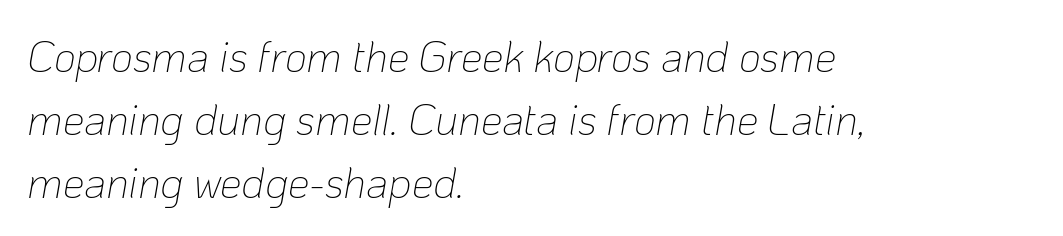
Q: Is the text bold? A: No.
Q: Is the text italic (slanted)? A: Yes, it leans right by about 10 degrees.
Q: Is the text underlined? A: No.
Q: How is the paragraph aligned? A: Left-aligned.
Q: Is the spacing between letters normal or unusually wide? A: Normal.
Q: Is the spacing between lines tight, normal or loose? A: Normal.
Q: Width (condensed, normal, or wide)? A: Normal.
Q: Stroke contrast? A: Low.
Q: x-height? A: Medium.
Q: Monospaced? A: No.
